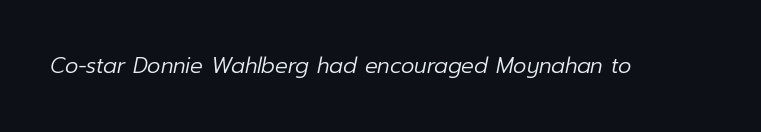
Q: Is the text bold? A: No.
Q: Is the text italic (slanted)? A: Yes, it leans right by about 12 degrees.
Q: Is the text underlined? A: No.
Q: Is the spacing between letters normal or unusually wide? A: Normal.
